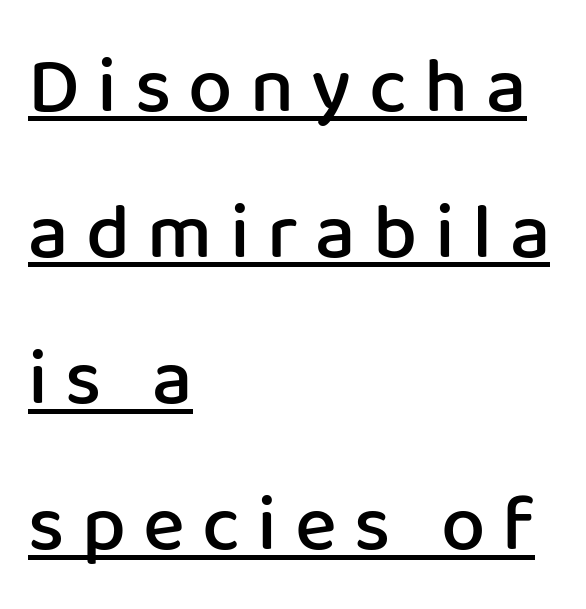
Looks like regular typesetting: each glyph gets only the width it needs. Vertical strokes here are truly vertical. A continuous stroke trails under the words, as in a hyperlink. The type family on display is of the sans-serif kind.
